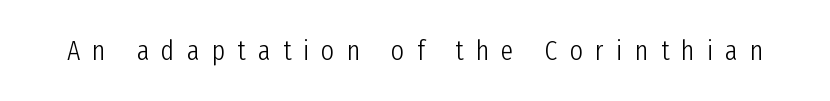
The image shows 28 px light, condensed sans-serif type, upright; set unusually wide letter spacing (+0.44 em), not underlined; low stroke contrast and a medium x-height.
